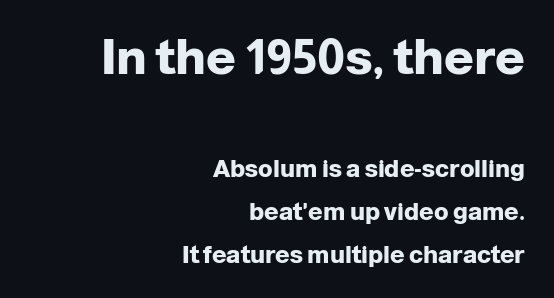
The image shows 49 px heavy sans-serif type, upright; set right-aligned, line spacing 1.78x, normal letter spacing, not underlined; the first (top) block is 2.04x larger; low stroke contrast and a medium x-height.
